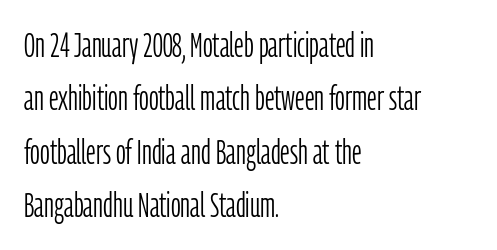
A typesetter would call this proportional, since set widths differ per character. Honestly, the letter spacing is just normal — you wouldn't notice it. Rendered with straight, roman letterforms. Glance below the letters and you will spot only blank space. Every row of glyphs begins at an identical x-position on the left. A sans-serif font was chosen for this passage.
